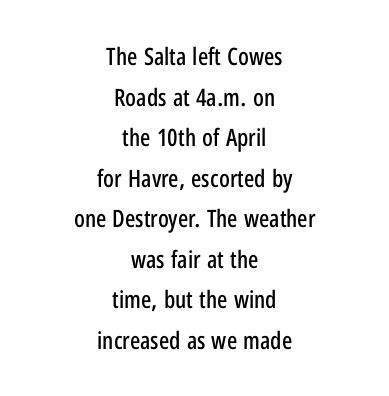
Every row of glyphs is offset so its center matches the block's center. Nobody drew a line under any word here. How would I describe the line gaps? Plain and ordinary. Every stem runs plumb, perpendicular to the baseline.
